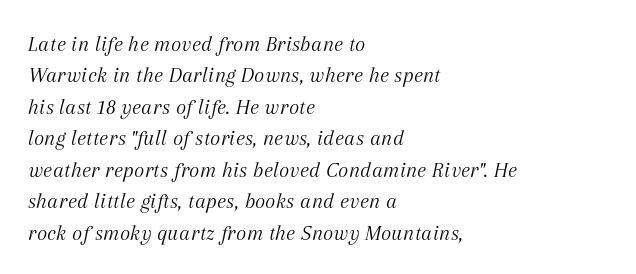
Tracking value appears to be zero — textbook default spacing. Alignment: flush left. The cut favours lightness, reaching ordinary text weight at its darkest. The area under the type is left untouched. The whole block is typeset with a tilt.
